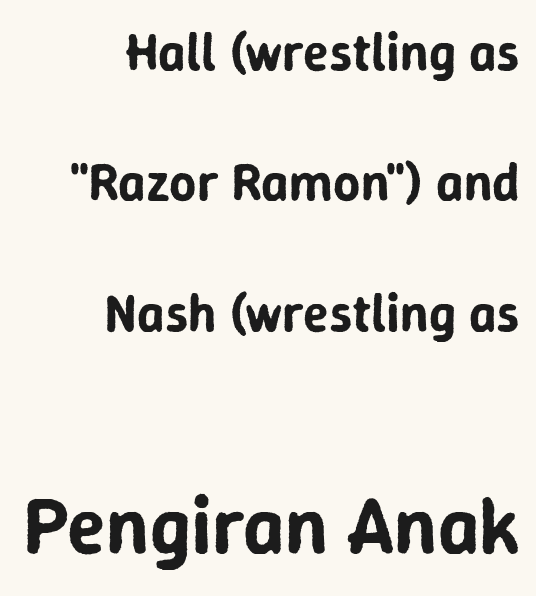
The image shows 80 px sans-serif type, upright; set right-aligned, loose line spacing (2.46x), normal letter spacing, not underlined; the second (bottom) block is 1.51x larger; low stroke contrast and a medium x-height.
